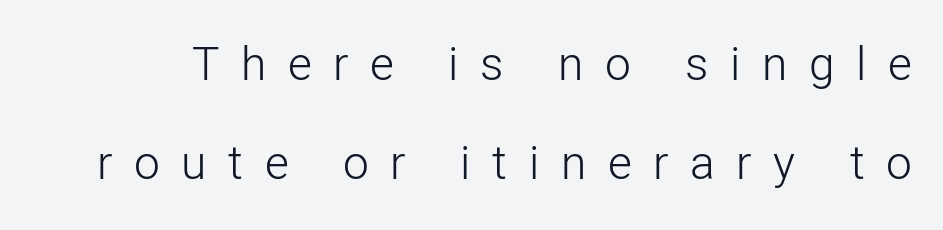
The image shows 46 px light sans-serif type, upright; set loose line spacing (2.15x), unusually wide letter spacing (+0.47 em), not underlined; low stroke contrast and a medium x-height.
